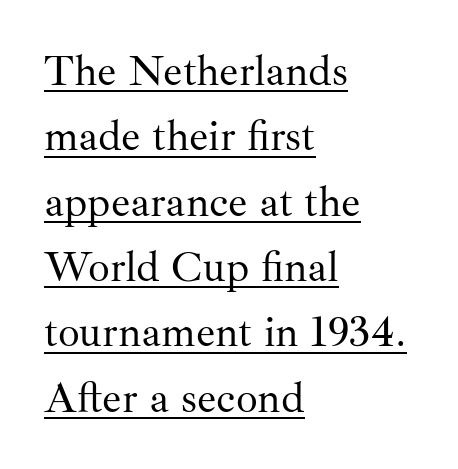
{"serif": "yes", "italic": "no", "bold": "no", "weight": "regular", "width": "normal", "stroke_contrast": "medium", "x_height": "small", "monospaced": "no", "underline": "yes", "align": "left", "line_spacing": "normal", "line_spacing_ratio": 1.52, "letter_spacing": "normal", "letter_spacing_em": 0.0, "glyph_px": 43}
